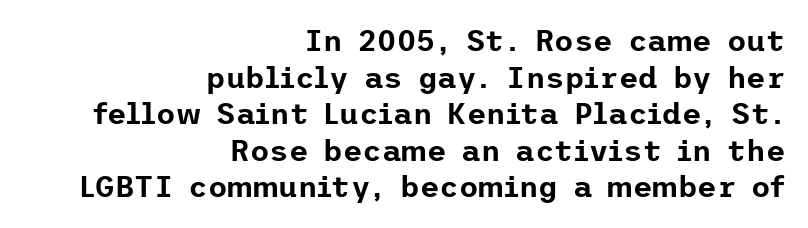
{"serif": "no", "italic": "no", "width": "normal", "stroke_contrast": "low", "x_height": "medium", "underline": "no", "align": "right", "line_spacing_ratio": 1.22, "letter_spacing": "normal", "letter_spacing_em": 0.0, "glyph_px": 30}
